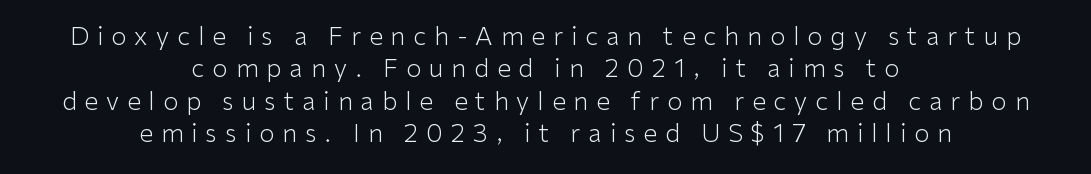
Vertical stems look standard width or narrower in stroke. Students, note that the glyphs here are deliberately spaced far apart. The block of text has a typical density, with ordinary space between rows. The typesetter chose a symmetrical, centered arrangement here. Ordinary non-slanted type is in use. Rule under the text: the space is simply empty.
